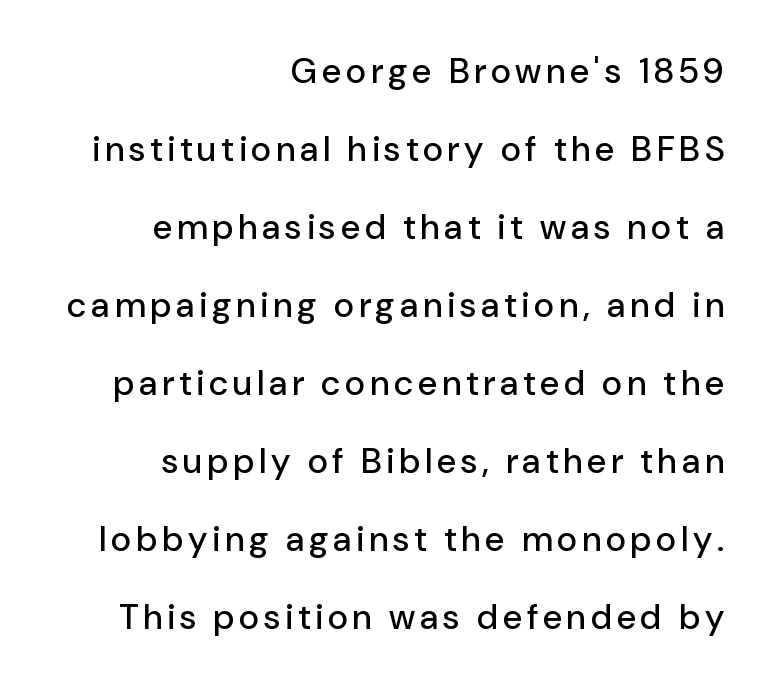
Quick note: underline off. The type family on display is of the sans-serif kind. Right-aligned paragraph, ragged on the left. Does the lettering tilt? It doesn't — this is upright. Each letter keeps its own natural width here, so spacing adapts to shape. The space between consecutive lines is lavish.
